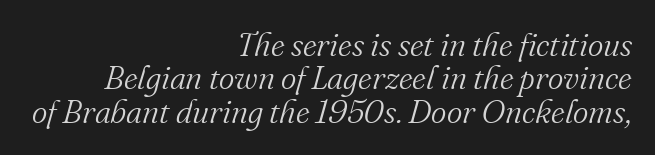
{"serif": "yes", "italic": "yes", "lean": "right", "slant_degrees": 16, "bold": "no", "weight": "light", "width": "normal", "stroke_contrast": "medium", "x_height": "small", "monospaced": "no", "underline": "no", "align": "right", "line_spacing": "tight", "line_spacing_ratio": 1.01, "letter_spacing": "normal", "letter_spacing_em": 0.0, "glyph_px": 33}
